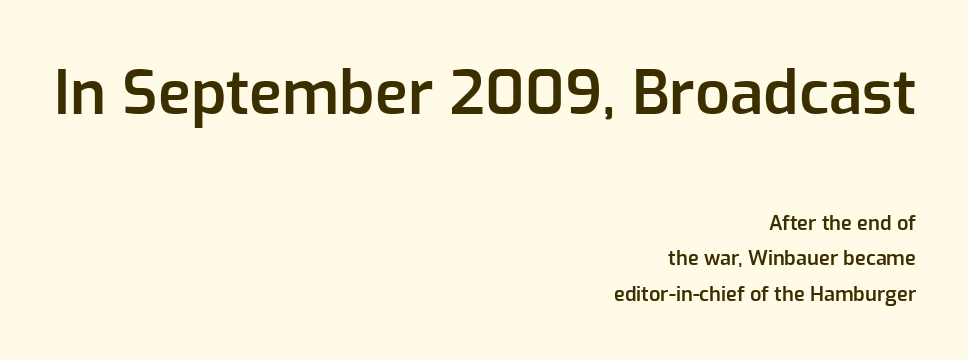
These lines are rendered in a variable-pitch font. The horizontal fit of the characters is conventional and even. Type without underlining. Weight check: semibold — heavier than regular, not quite bold. Characters remain perfectly vertical along every line.
